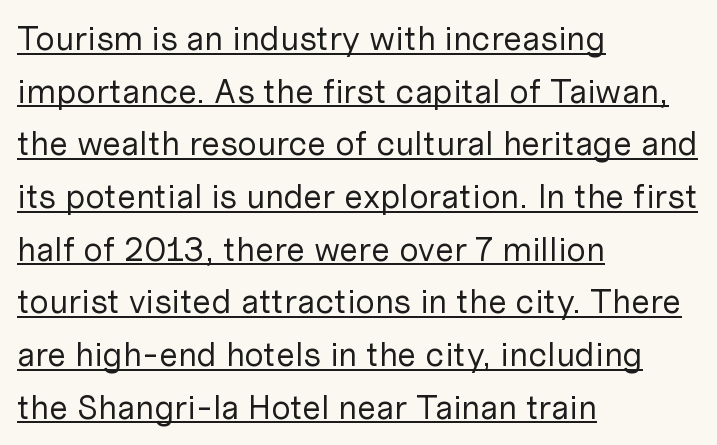
Q: Is the text bold? A: No.
Q: Is the text italic (slanted)? A: No, it is upright.
Q: Is the typeface a serif or a sans-serif typeface? A: Sans-serif.
Q: Is the text underlined? A: Yes.
Q: How is the paragraph aligned? A: Left-aligned.
Q: Is the spacing between letters normal or unusually wide? A: Normal.
Q: Is the spacing between lines tight, normal or loose? A: Normal.
Q: Width (condensed, normal, or wide)? A: Normal.
Q: Stroke contrast? A: Low.
Q: x-height? A: Medium.
Q: Monospaced? A: No.
